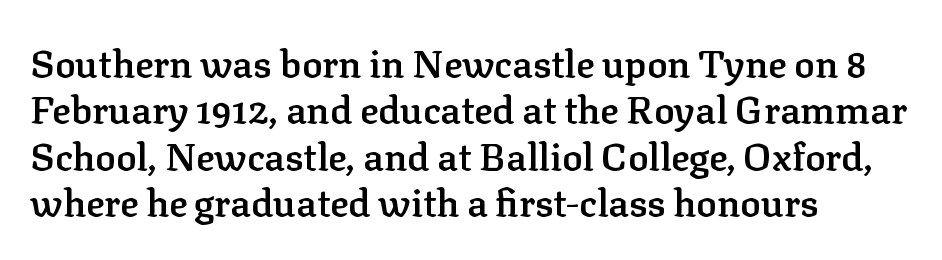
Q: Is the text bold? A: Semi-bold.
Q: Is the text italic (slanted)? A: No, it is upright.
Q: Is the typeface a serif or a sans-serif typeface? A: Serif.
Q: Is the text underlined? A: No.
Q: How is the paragraph aligned? A: Left-aligned.
Q: Is the spacing between letters normal or unusually wide? A: Normal.
Q: Width (condensed, normal, or wide)? A: Normal.
Q: Stroke contrast? A: Low.
Q: x-height? A: Medium.
Q: Monospaced? A: No.
